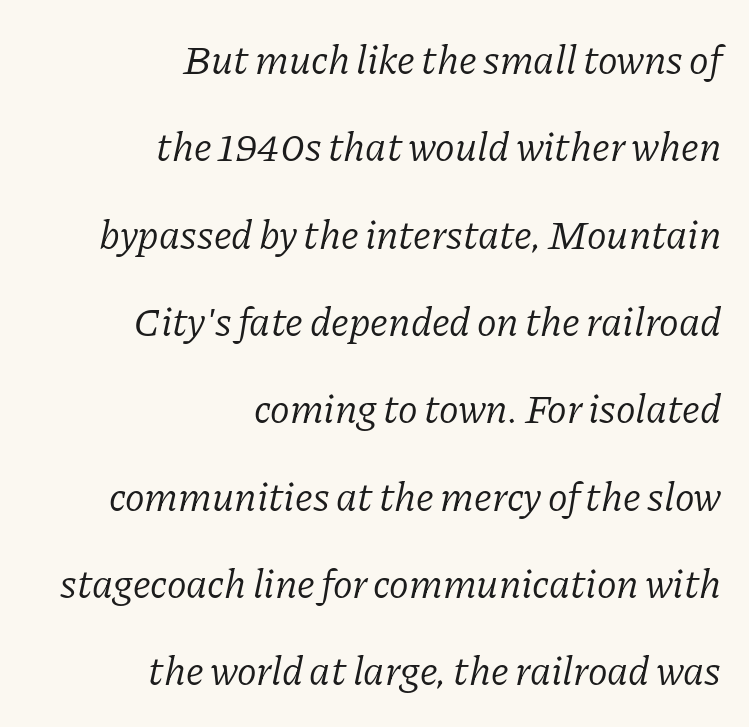
Q: Is the text bold? A: No.
Q: Is the text italic (slanted)? A: Yes, it leans right by about 11 degrees.
Q: Is the typeface a serif or a sans-serif typeface? A: Serif.
Q: Is the text underlined? A: No.
Q: How is the paragraph aligned? A: Right-aligned.
Q: Is the spacing between letters normal or unusually wide? A: Normal.
Q: Is the spacing between lines tight, normal or loose? A: Loose.
Q: Width (condensed, normal, or wide)? A: Normal.
Q: Stroke contrast? A: Low.
Q: x-height? A: Medium.
Q: Monospaced? A: No.
